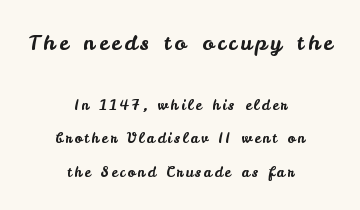
{"underline": "no", "align": "center", "line_spacing": "loose", "line_spacing_ratio": 2.39, "larger_block": "first", "size_ratio": 1.5, "glyph_px": 21}
